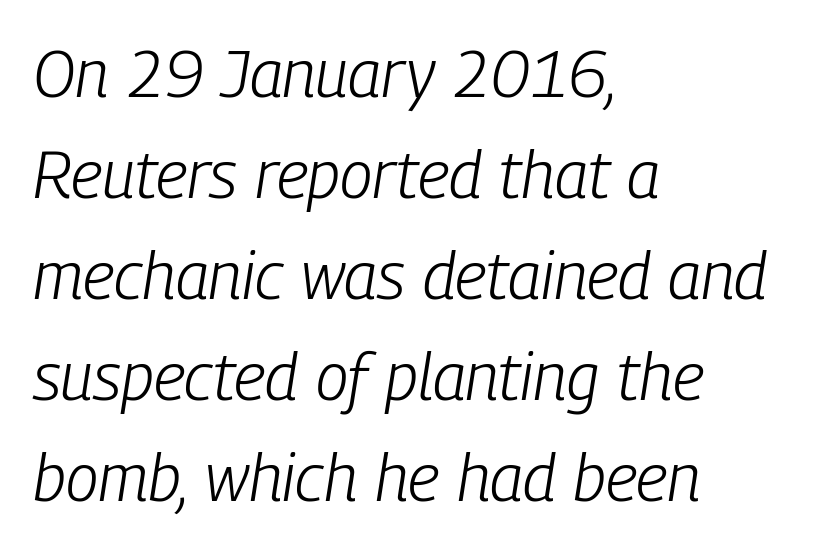
The image shows 66 px light, condensed type, italic (leaning right); set left-aligned, normal line spacing (1.53x), normal letter spacing, not underlined; low stroke contrast and a medium x-height.
